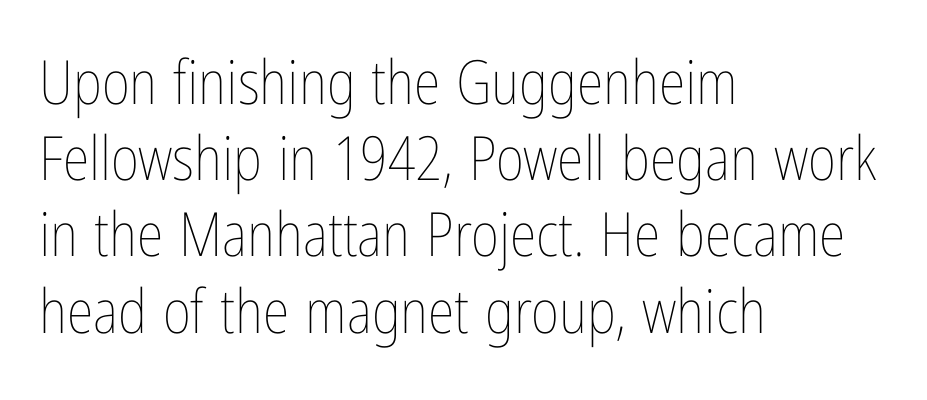
The image shows 61 px thin, condensed type, upright; set left-aligned, normal line spacing (1.25x), normal letter spacing, not underlined; low stroke contrast and a medium x-height.
